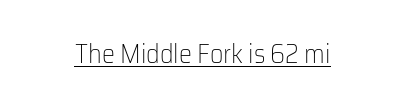
Q: Is the text bold? A: No.
Q: Is the text italic (slanted)? A: No, it is upright.
Q: Is the text underlined? A: Yes.
Q: Is the spacing between letters normal or unusually wide? A: Normal.
